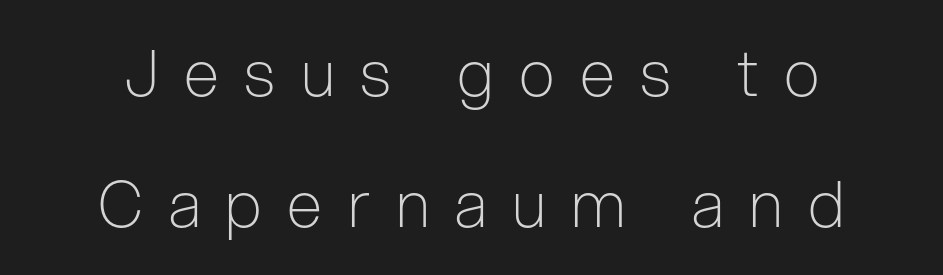
No extra ink here — the face is not bold. The typography opts for an upright posture over an oblique one. These lines are rendered in a variable-pitch font. Loose tracking; the words dissolve into strings of separated letters.
